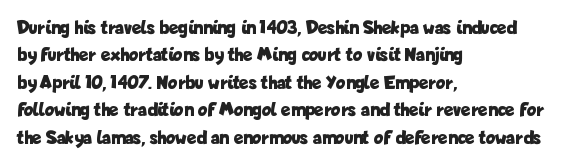
Here the glyphs are tracked normally, forming tight word shapes. The lettering stays uniformly vertical, giving the passage a roman look. The strokes are fattened all the way to bold. This sample keeps an unexceptional amount of space between lines. Underline: absent.
